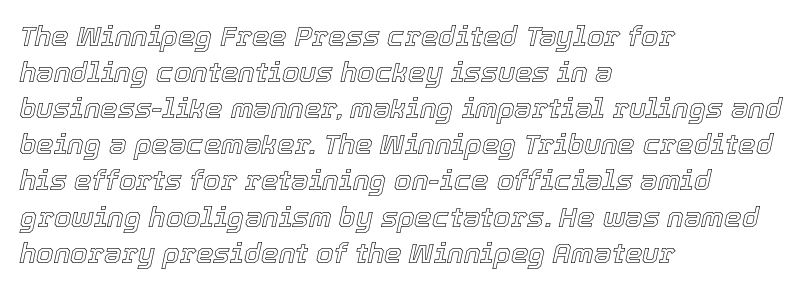
Designer's note — italics engaged. Only glyphs here, with clear space below each row. The letters advance in unequal steps, a hallmark of proportional type. Quick note: interline space is typical.
